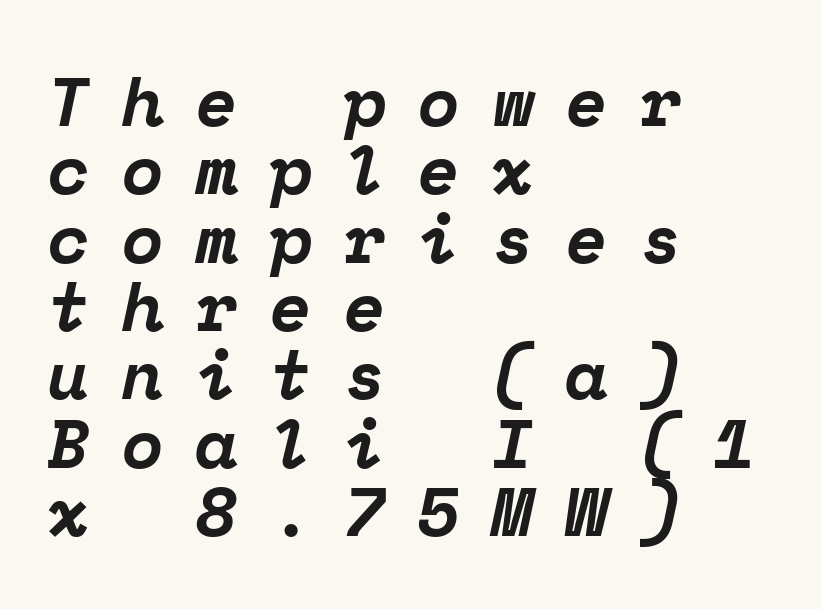
Q: Is the text bold? A: Yes.
Q: Is the text italic (slanted)? A: Yes, it leans right by about 12 degrees.
Q: Is the typeface a serif or a sans-serif typeface? A: Serif.
Q: Is the text underlined? A: No.
Q: How is the paragraph aligned? A: Left-aligned.
Q: Is the spacing between letters normal or unusually wide? A: Unusually wide.
Q: Is the spacing between lines tight, normal or loose? A: Tight.
Q: Width (condensed, normal, or wide)? A: Normal.
Q: Stroke contrast? A: Low.
Q: x-height? A: Medium.
Q: Monospaced? A: Yes.
